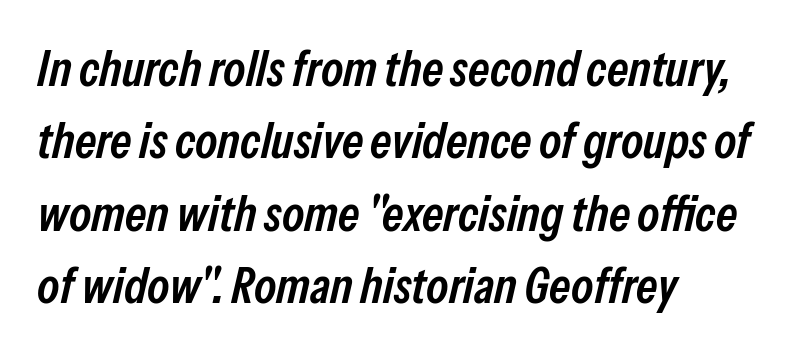
{"italic": "yes", "lean": "right", "slant_degrees": 13, "bold": "semi", "weight": "semibold", "width": "condensed", "stroke_contrast": "low", "x_height": "medium", "monospaced": "no", "underline": "no", "align": "left", "line_spacing": "normal", "line_spacing_ratio": 1.45, "letter_spacing": "normal", "letter_spacing_em": 0.0, "glyph_px": 50}
